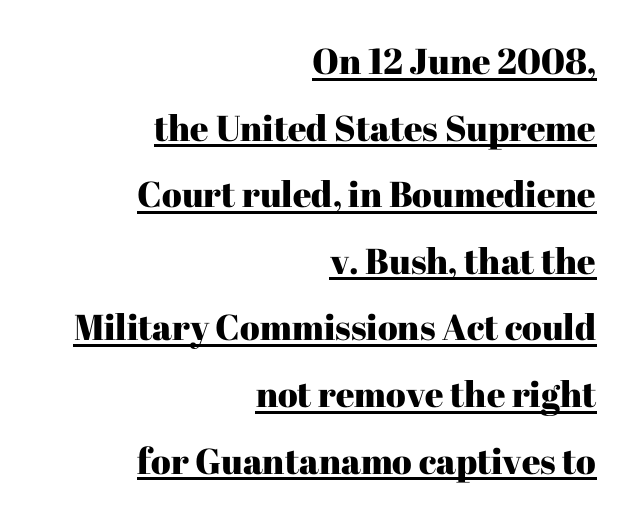
{"serif": "yes", "italic": "no", "width": "normal", "stroke_contrast": "high", "x_height": "medium", "monospaced": "no", "underline": "yes", "align": "right", "line_spacing_ratio": 1.85, "letter_spacing": "normal", "letter_spacing_em": 0.0, "glyph_px": 36}
